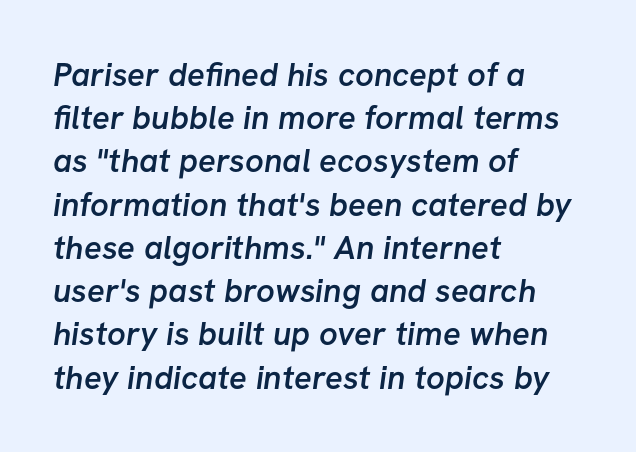
The image shows 33 px semibold sans-serif type; set left-aligned, normal line spacing (1.31x), normal letter spacing, not underlined; low stroke contrast and a medium x-height.
